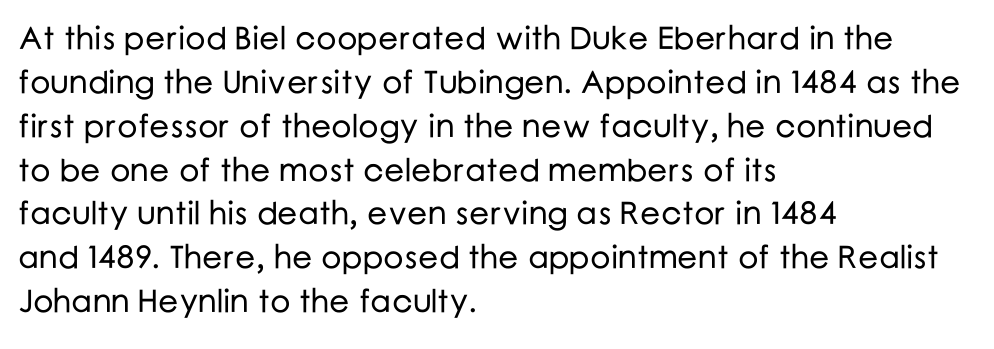
{"serif": "no", "italic": "no", "width": "normal", "stroke_contrast": "low", "x_height": "medium", "monospaced": "no", "underline": "no", "align": "left", "line_spacing": "normal", "line_spacing_ratio": 1.37, "letter_spacing": "normal", "letter_spacing_em": 0.0, "glyph_px": 32}
